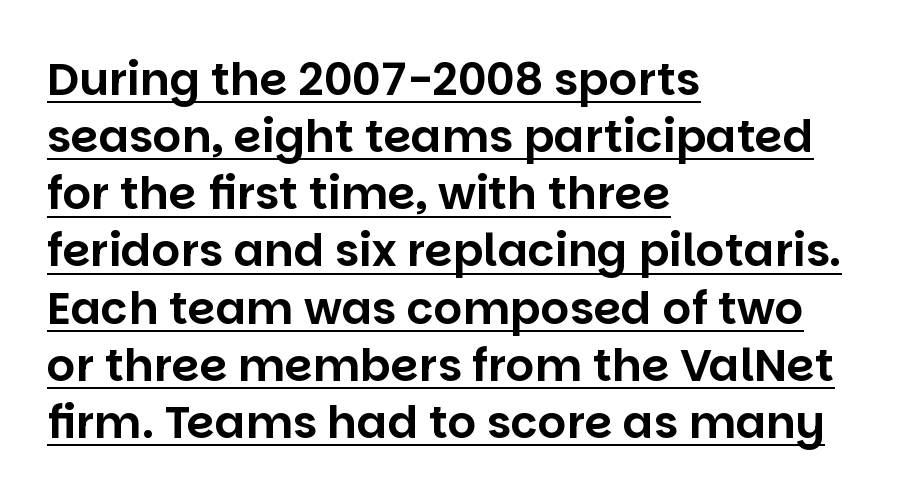
The image shows 45 px sans-serif type, upright; set left-aligned, normal line spacing (1.27x), normal letter spacing, underlined; low stroke contrast and a large x-height.
